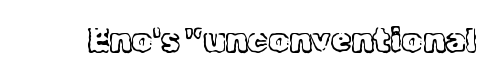
Q: Is the text bold? A: No.
Q: Is the text italic (slanted)? A: No, it is upright.
Q: Is the typeface a serif or a sans-serif typeface? A: Serif.
Q: Is the text underlined? A: No.
Q: Is the spacing between letters normal or unusually wide? A: Normal.
Q: Width (condensed, normal, or wide)? A: Normal.
Q: x-height? A: Medium.
Q: Monospaced? A: No.
